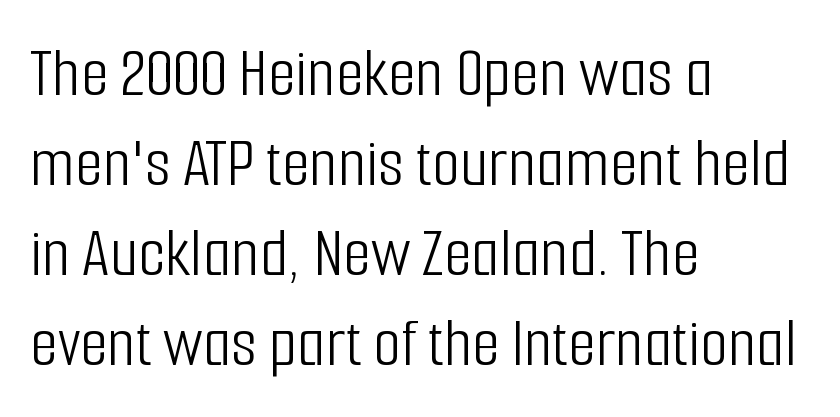
{"serif": "no", "italic": "no", "bold": "no", "weight": "light", "width": "condensed", "stroke_contrast": "low", "x_height": "medium", "monospaced": "no", "underline": "no", "align": "left", "line_spacing": "normal", "line_spacing_ratio": 1.25, "letter_spacing": "normal", "letter_spacing_em": 0.0, "glyph_px": 72}
